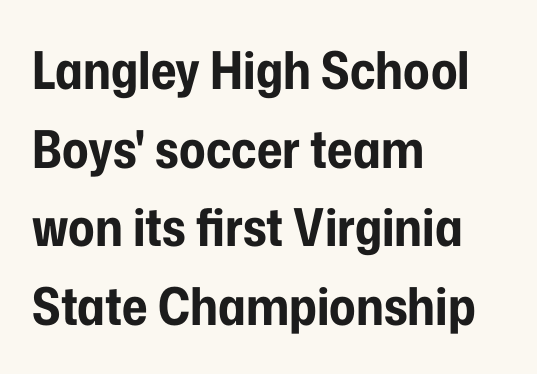
The baseline area is clear. You can tell it's not italic because the verticals are truly vertical. The lines are quadded left. A dark, heavy texture on the line: the type is bold. Tracking here is standard; glyphs follow each other at the usual distance. What's the leading like? Ordinary, nothing unusual.
